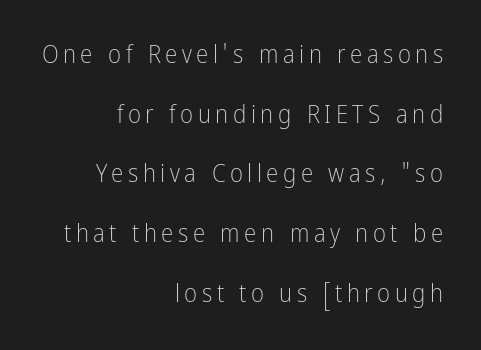
{"italic": "no", "bold": "no", "underline": "no", "align": "right", "line_spacing": "loose", "line_spacing_ratio": 2.39, "glyph_px": 25}
